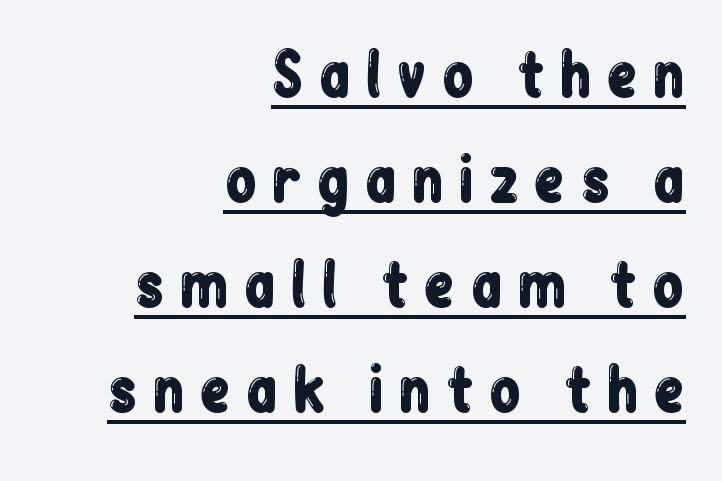
{"serif": "no", "italic": "no", "width": "condensed", "stroke_contrast": "low", "x_height": "medium", "monospaced": "no", "underline": "yes", "align": "right", "line_spacing_ratio": 1.81, "letter_spacing": "wide", "letter_spacing_em": 0.24, "glyph_px": 58}
